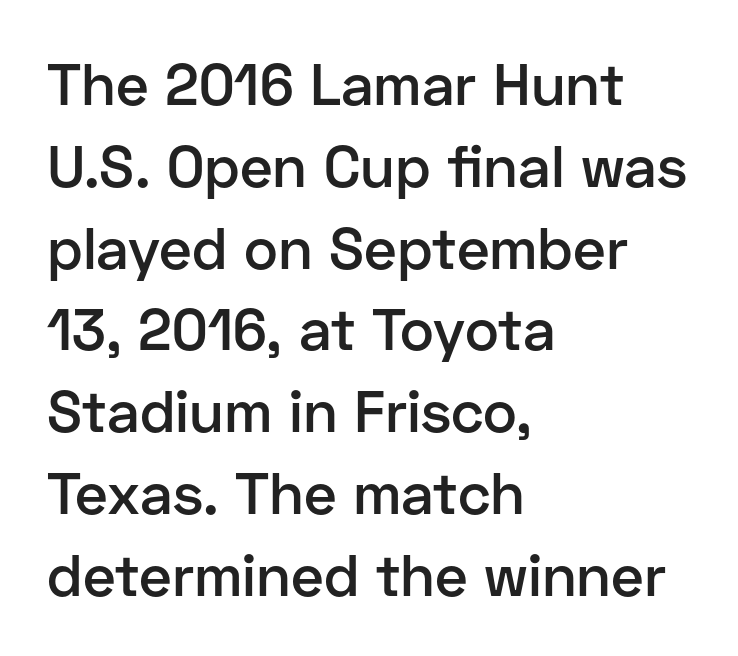
The image shows 58 px semibold sans-serif type, upright; set left-aligned, normal line spacing (1.41x), normal letter spacing, not underlined; low stroke contrast and a medium x-height.
